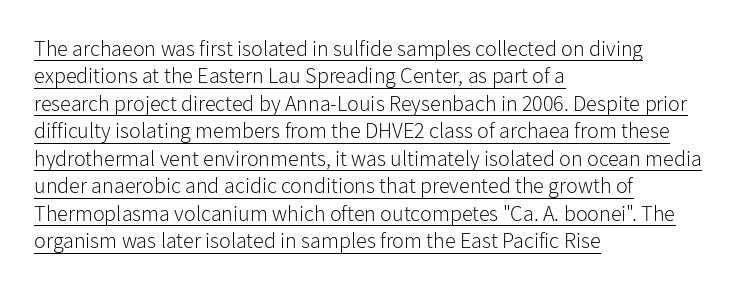
The compositor pushed each line to the left boundary. A light-to-regular cut is what we see here. Summary of vertical rhythm: regular, with standard interline spacing. Vertical strokes here are truly vertical. The gaps between neighbouring characters are ordinary and unremarkable.
